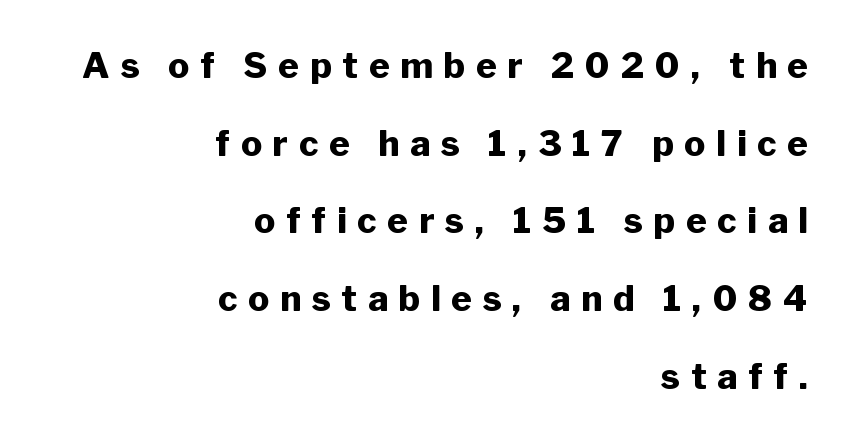
{"serif": "no", "italic": "no", "bold": "yes", "weight": "heavy", "width": "normal", "stroke_contrast": "low", "x_height": "medium", "monospaced": "no", "underline": "no", "align": "right", "line_spacing": "loose", "line_spacing_ratio": 2.22, "letter_spacing": "wide", "letter_spacing_em": 0.31, "glyph_px": 35}
